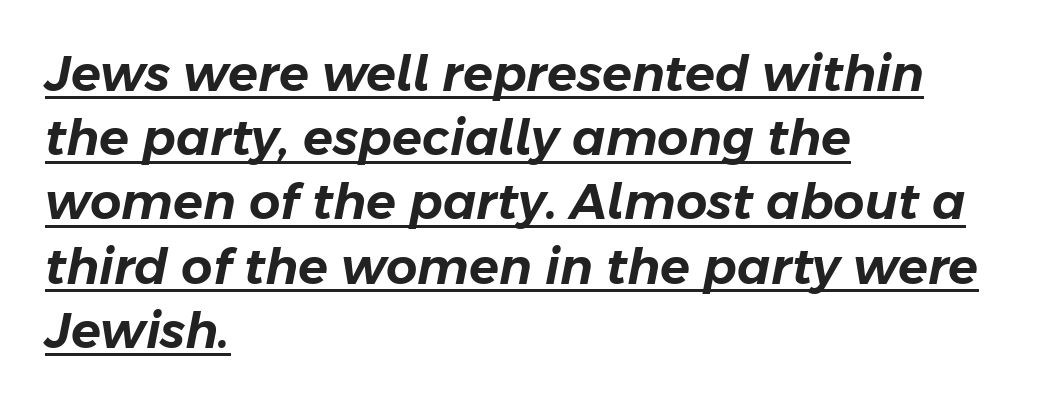
The image shows 49 px text type, italic (leaning right); set left-aligned, normal line spacing (1.31x), normal letter spacing, underlined; low stroke contrast and a medium x-height.
